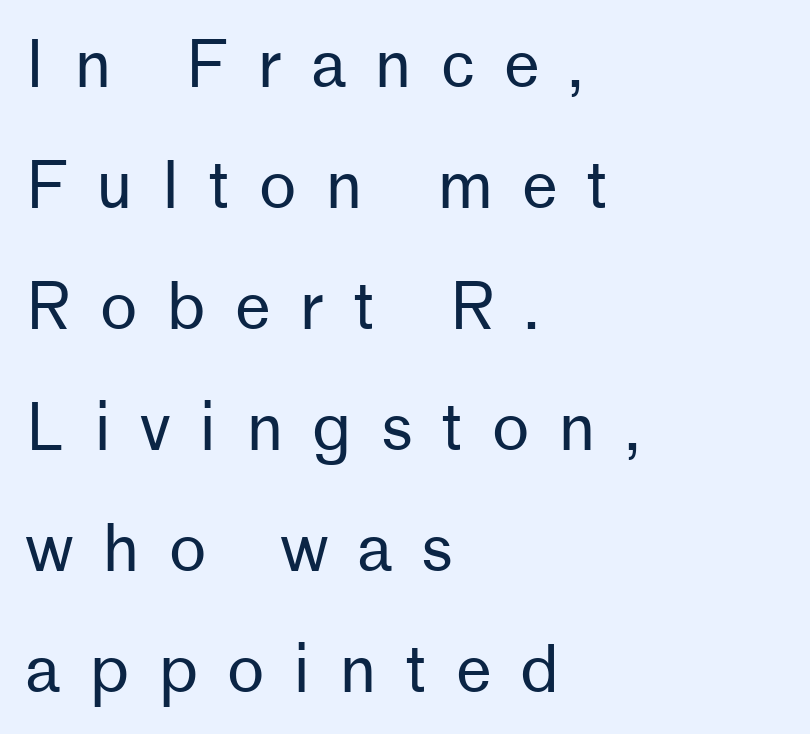
Casual observation: everything's shoved over to the left. Beneath every word, the page is bare. A typesetter would call this proportional, since set widths differ per character. Posture: vertical. Regarding serifs, this sample does without them.
